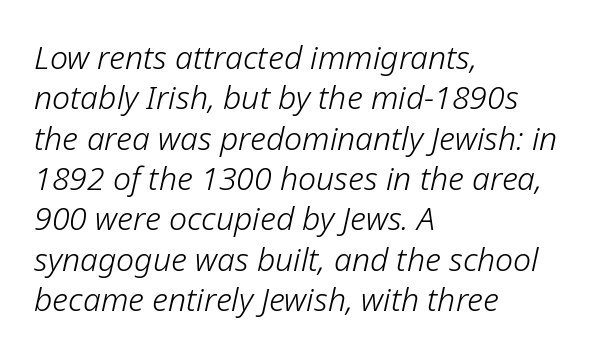
Q: Is the text bold? A: No.
Q: Is the text italic (slanted)? A: Yes, it leans right by about 12 degrees.
Q: Is the text underlined? A: No.
Q: How is the paragraph aligned? A: Left-aligned.
Q: Is the spacing between letters normal or unusually wide? A: Normal.
Q: Is the spacing between lines tight, normal or loose? A: Normal.
Q: Width (condensed, normal, or wide)? A: Normal.
Q: Stroke contrast? A: Low.
Q: x-height? A: Medium.
Q: Monospaced? A: No.
